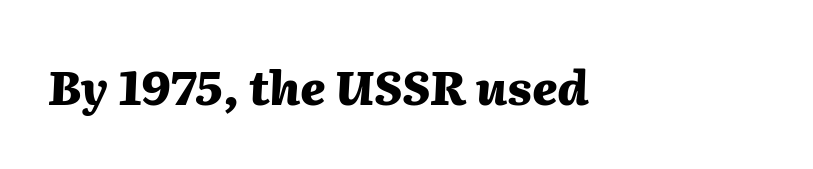
{"italic": "yes", "lean": "right", "slant_degrees": 2, "bold": "yes", "weight": "heavy", "width": "normal", "stroke_contrast": "medium", "x_height": "medium", "monospaced": "no", "underline": "no", "letter_spacing": "normal", "letter_spacing_em": 0.0, "glyph_px": 47}
